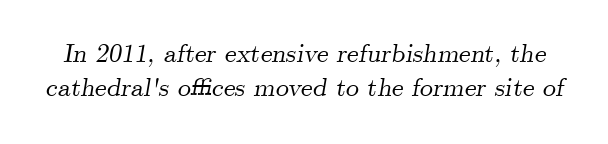
Tracking here is standard; glyphs follow each other at the usual distance. A typesetter would mark this as italic. Plain, unruled lines of type. Notice how descenders clear the ascenders below comfortably — that's standard leading.
